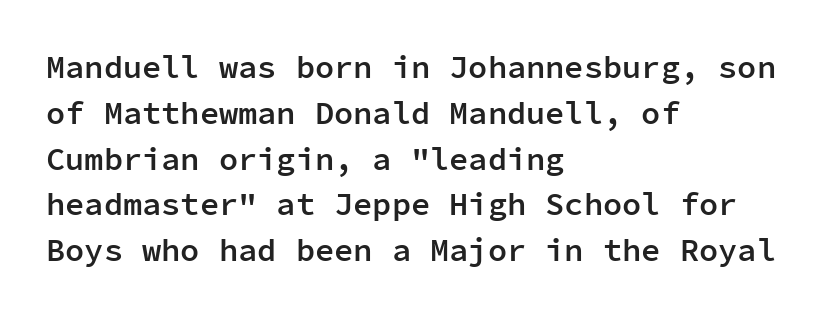
{"serif": "no", "italic": "no", "bold": "semi", "weight": "semibold", "width": "normal", "stroke_contrast": "low", "x_height": "medium", "monospaced": "yes", "underline": "no", "align": "left", "line_spacing": "normal", "line_spacing_ratio": 1.43, "letter_spacing": "normal", "letter_spacing_em": 0.0, "glyph_px": 32}
